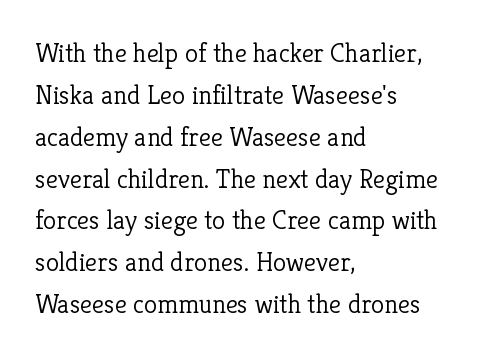
The image shows 27 px text type, upright; set left-aligned, normal line spacing (1.55x), normal letter spacing, not underlined.
